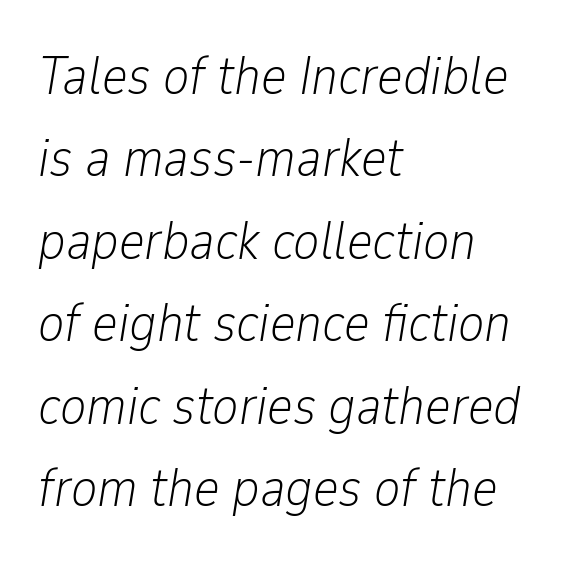
A typesetter would call this leading conventional body-copy spacing. This sample is left-justified, so line endings fall wherever the words run out. Decoration check: the copy has no underline. Weight: not bold — regular or lighter. Tracking value appears to be zero — textbook default spacing. Is the type slanted? Yes — the strokes lean at a clear angle.
